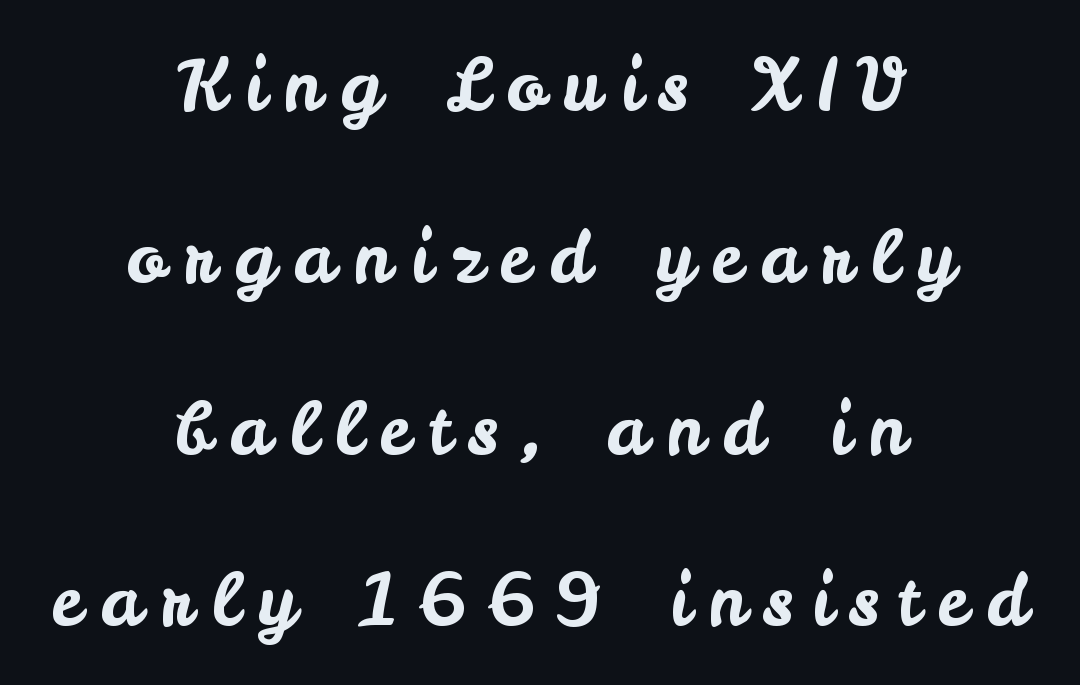
{"serif": "no", "width": "normal", "stroke_contrast": "low", "x_height": "small", "monospaced": "no", "underline": "no", "align": "center", "line_spacing": "loose", "line_spacing_ratio": 2.42, "letter_spacing": "wide", "letter_spacing_em": 0.26, "glyph_px": 71}
